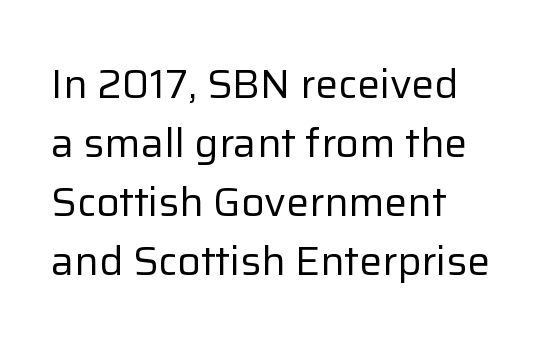
{"serif": "no", "italic": "no", "bold": "no", "weight": "regular", "width": "normal", "stroke_contrast": "low", "x_height": "medium", "monospaced": "no", "underline": "no", "align": "left", "line_spacing": "normal", "line_spacing_ratio": 1.44, "letter_spacing": "normal", "letter_spacing_em": 0.0, "glyph_px": 41}
